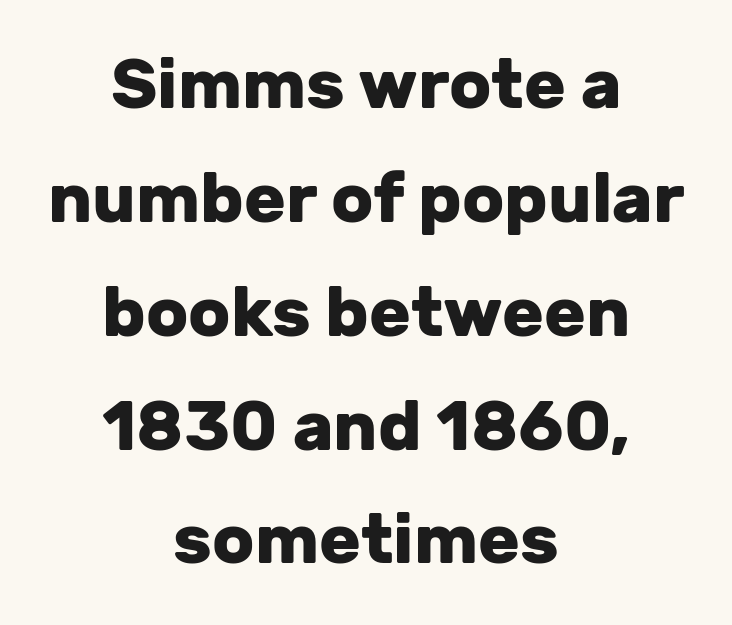
Q: Is the text bold? A: Yes.
Q: Is the text italic (slanted)? A: No, it is upright.
Q: Is the typeface a serif or a sans-serif typeface? A: Sans-serif.
Q: Is the text underlined? A: No.
Q: How is the paragraph aligned? A: Centered.
Q: Is the spacing between letters normal or unusually wide? A: Normal.
Q: Is the spacing between lines tight, normal or loose? A: Normal.
Q: Width (condensed, normal, or wide)? A: Normal.
Q: Stroke contrast? A: Low.
Q: x-height? A: Medium.
Q: Monospaced? A: No.
